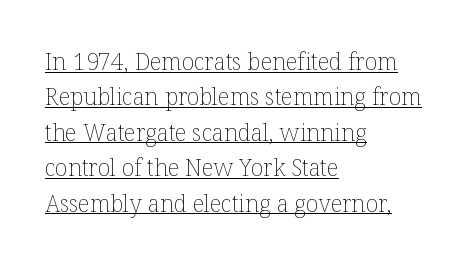
The image shows 23 px text type, upright; set left-aligned, normal line spacing (1.54x), normal letter spacing, underlined.
